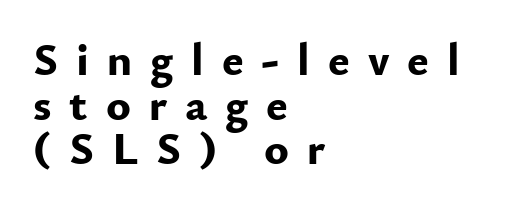
Has an underline been added? It has not. Font category for this specimen: sans-serif. Casual observation: everything's shoved over to the left. Students, observe: this is what under-led, compact text looks like.
